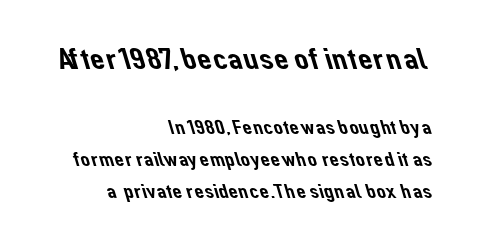
{"serif": "no", "width": "normal", "stroke_contrast": "low", "x_height": "medium", "monospaced": "no", "underline": "no", "align": "right", "line_spacing": "normal", "line_spacing_ratio": 1.52, "letter_spacing": "normal", "letter_spacing_em": 0.0, "larger_block": "first", "size_ratio": 1.52, "glyph_px": 32}
